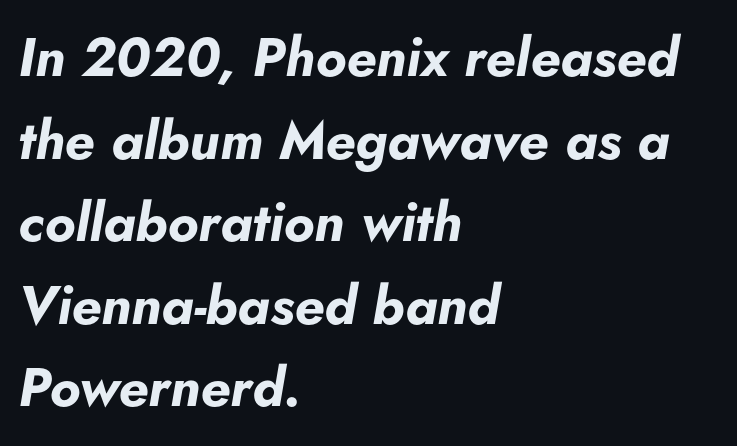
The image shows 54 px bold type, italic (leaning right); set left-aligned, normal line spacing (1.53x), normal letter spacing, not underlined; low stroke contrast and a small x-height.
